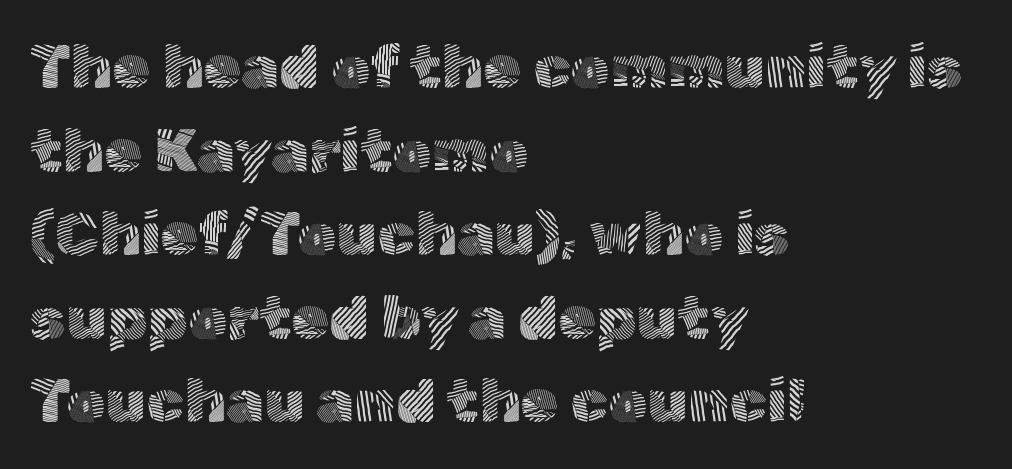
Q: Is the text bold? A: No.
Q: Is the text italic (slanted)? A: No, it is upright.
Q: Is the typeface a serif or a sans-serif typeface? A: Sans-serif.
Q: Is the text underlined? A: No.
Q: How is the paragraph aligned? A: Left-aligned.
Q: Is the spacing between letters normal or unusually wide? A: Normal.
Q: Is the spacing between lines tight, normal or loose? A: Normal.
Q: Width (condensed, normal, or wide)? A: Normal.
Q: x-height? A: Medium.
Q: Monospaced? A: No.
